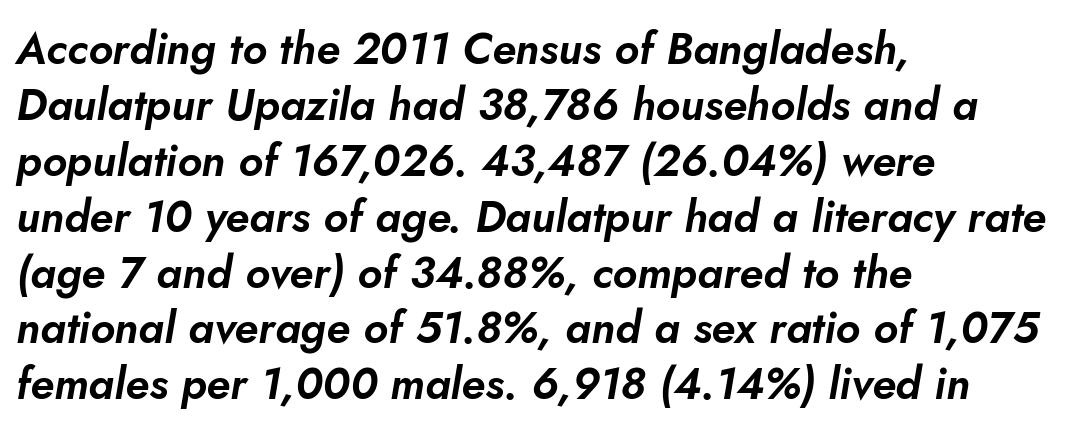
The image shows 44 px text type, italic (leaning right); set left-aligned, normal line spacing (1.27x), normal letter spacing, not underlined; low stroke contrast and a small x-height.
